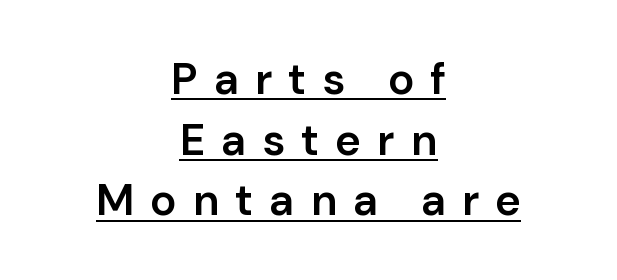
The image shows 44 px semibold sans-serif type, upright; set centered, normal line spacing (1.38x), unusually wide letter spacing (+0.36 em), underlined; low stroke contrast and a medium x-height.
